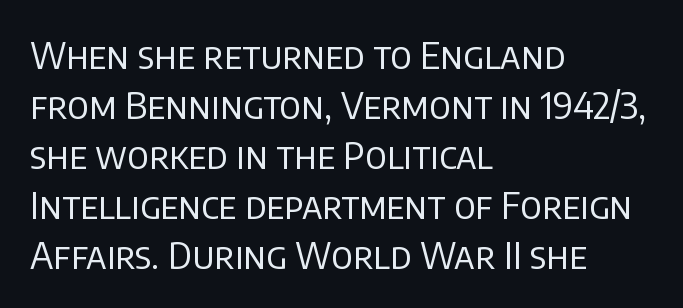
The gap between lines stays unmarked. The letterforms sit shoulder to shoulder at normal distance. The axis of the letterforms is exactly vertical. Alignment: flush left.
